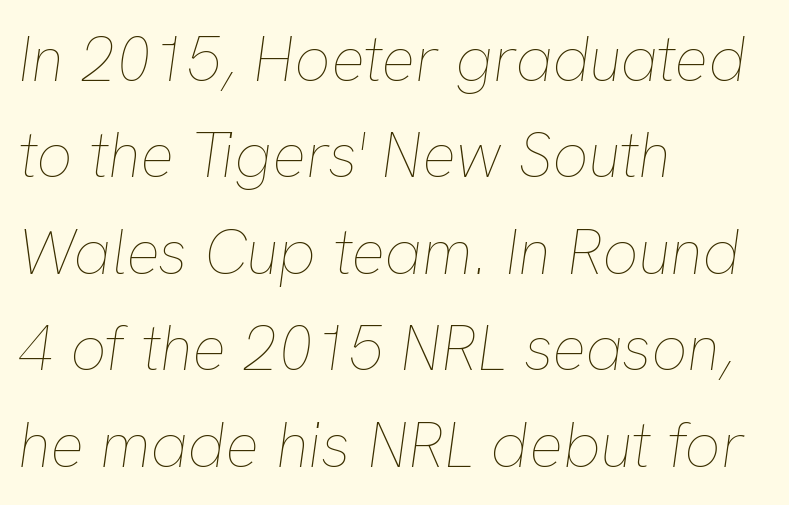
Q: Is the text bold? A: No.
Q: Is the text italic (slanted)? A: Yes, it leans right by about 8 degrees.
Q: Is the text underlined? A: No.
Q: How is the paragraph aligned? A: Left-aligned.
Q: Is the spacing between letters normal or unusually wide? A: Normal.
Q: Is the spacing between lines tight, normal or loose? A: Normal.
Q: Width (condensed, normal, or wide)? A: Normal.
Q: Stroke contrast? A: Low.
Q: x-height? A: Medium.
Q: Monospaced? A: No.
